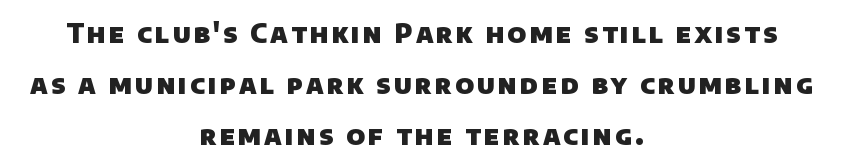
The image shows 26 px bold type; set centered, loose line spacing (1.97x), not underlined.
